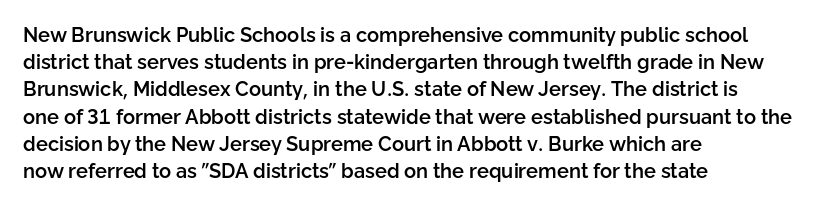
{"italic": "no", "bold": "semi", "underline": "no", "align": "left", "line_spacing": "normal", "line_spacing_ratio": 1.36, "letter_spacing": "normal", "letter_spacing_em": 0.0, "glyph_px": 20}
